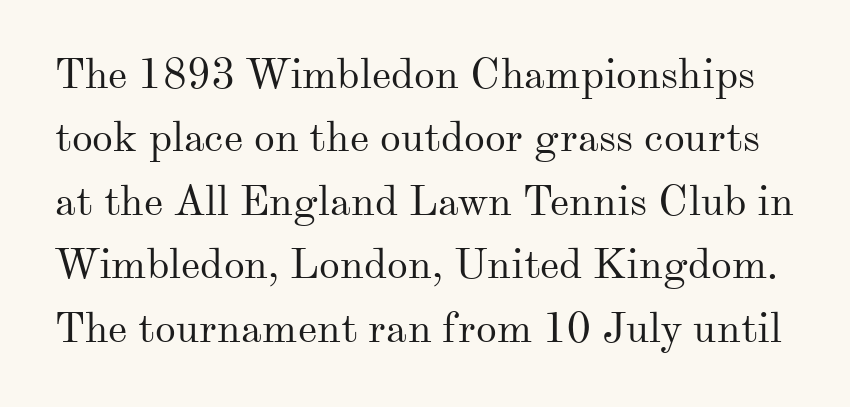
Serif or sans? Serif — the stroke terminals have little feet. Between one letter and the next there's only the usual sliver of space. Looks like regular typesetting: each glyph gets only the width it needs. No extra ink here — the face is not bold. Rows of type keep a routine distance in the vertical direction.
